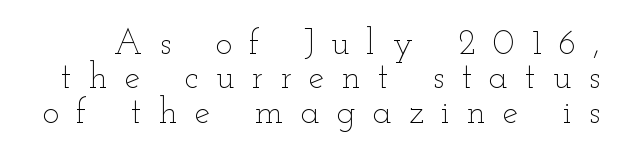
The typeface has the unassuming heft of standard copy or less. The axis of the letterforms is exactly vertical. The lines are packed closely together with very little leading. Character widths vary here, with narrow letters taking less room than wide ones.
